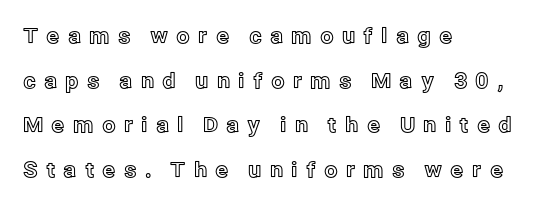
Q: Is the text italic (slanted)? A: No, it is upright.
Q: Is the text underlined? A: No.
Q: How is the paragraph aligned? A: Left-aligned.
Q: Is the spacing between letters normal or unusually wide? A: Unusually wide.
Q: Is the spacing between lines tight, normal or loose? A: Loose.
